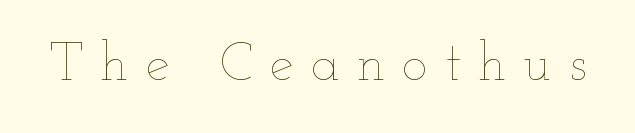
{"italic": "no", "bold": "no", "weight": "thin", "width": "wide", "stroke_contrast": "low", "x_height": "small", "monospaced": "no", "underline": "no", "letter_spacing": "wide", "letter_spacing_em": 0.32, "glyph_px": 54}
